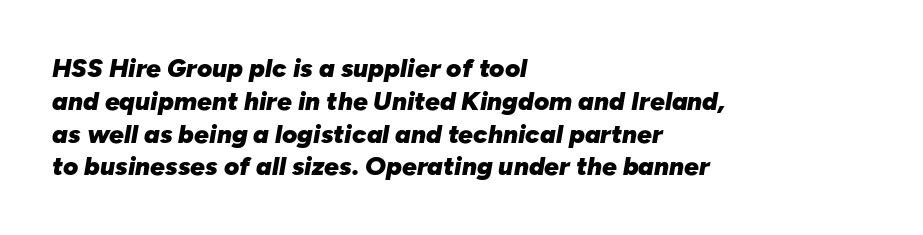
Q: Is the text bold? A: Yes.
Q: Is the text italic (slanted)? A: Yes, it leans right by about 10 degrees.
Q: Is the text underlined? A: No.
Q: How is the paragraph aligned? A: Left-aligned.
Q: Is the spacing between letters normal or unusually wide? A: Normal.
Q: Is the spacing between lines tight, normal or loose? A: Normal.
